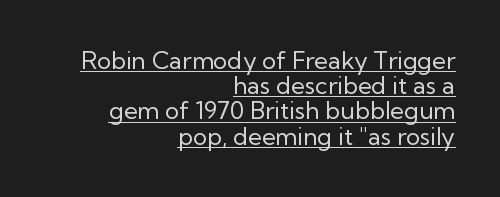
{"italic": "no", "bold": "no", "underline": "yes", "align": "right", "line_spacing": "tight", "line_spacing_ratio": 1.05, "letter_spacing": "normal", "letter_spacing_em": 0.0, "glyph_px": 24}
